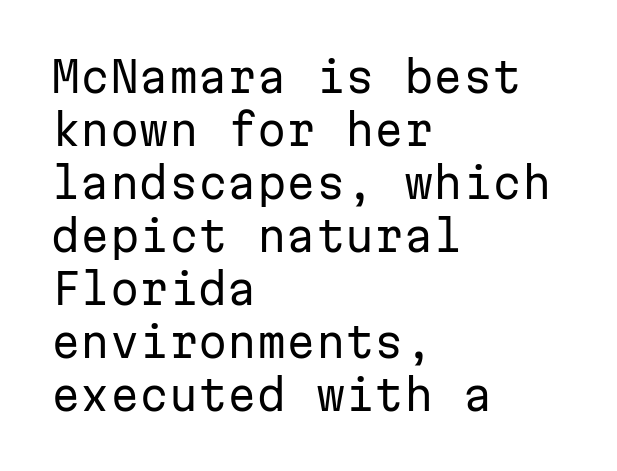
Q: Is the text bold? A: No.
Q: Is the text italic (slanted)? A: No, it is upright.
Q: Is the typeface a serif or a sans-serif typeface? A: Sans-serif.
Q: Is the text underlined? A: No.
Q: How is the paragraph aligned? A: Left-aligned.
Q: Is the spacing between letters normal or unusually wide? A: Normal.
Q: Is the spacing between lines tight, normal or loose? A: Normal.
Q: Width (condensed, normal, or wide)? A: Normal.
Q: Stroke contrast? A: Low.
Q: x-height? A: Medium.
Q: Monospaced? A: Yes.
